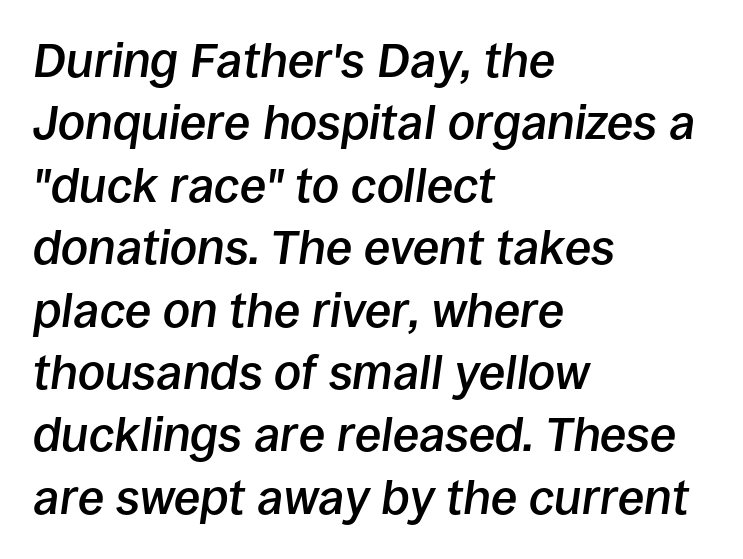
{"italic": "yes", "lean": "right", "slant_degrees": 8, "bold": "semi", "weight": "semibold", "width": "normal", "stroke_contrast": "low", "x_height": "large", "monospaced": "no", "underline": "no", "align": "left", "line_spacing": "normal", "line_spacing_ratio": 1.3, "letter_spacing": "normal", "letter_spacing_em": 0.0, "glyph_px": 48}
